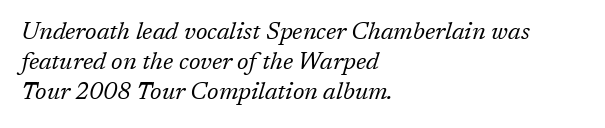
The letters sit at their default tracking, neither squeezed nor spread. Designer's note — italics engaged. The face looks like a standard text weight, possibly lighter. Is the block centered? No — it sits flush against the left margin. Leading matches the norm, producing a regular column. Honestly, there is no underline to notice here at all.
